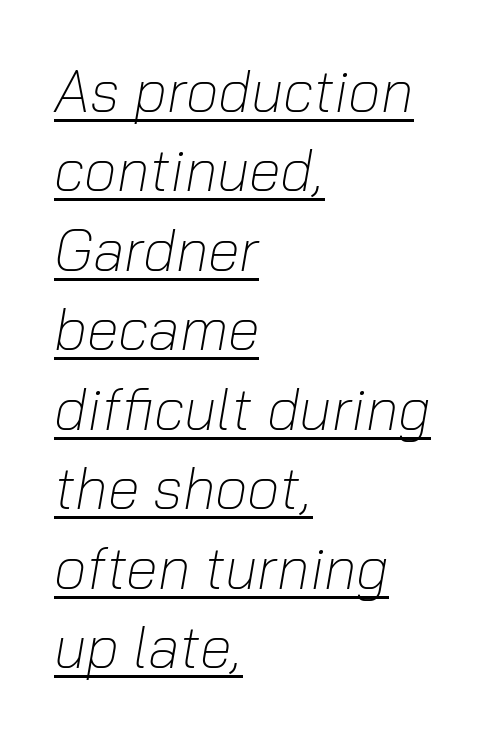
Do the characters align in a grid? No, the font is proportional. In terms of posture, this sample is oblique. Every word sits above its own underline. Here the glyphs are tracked normally, forming tight word shapes.
